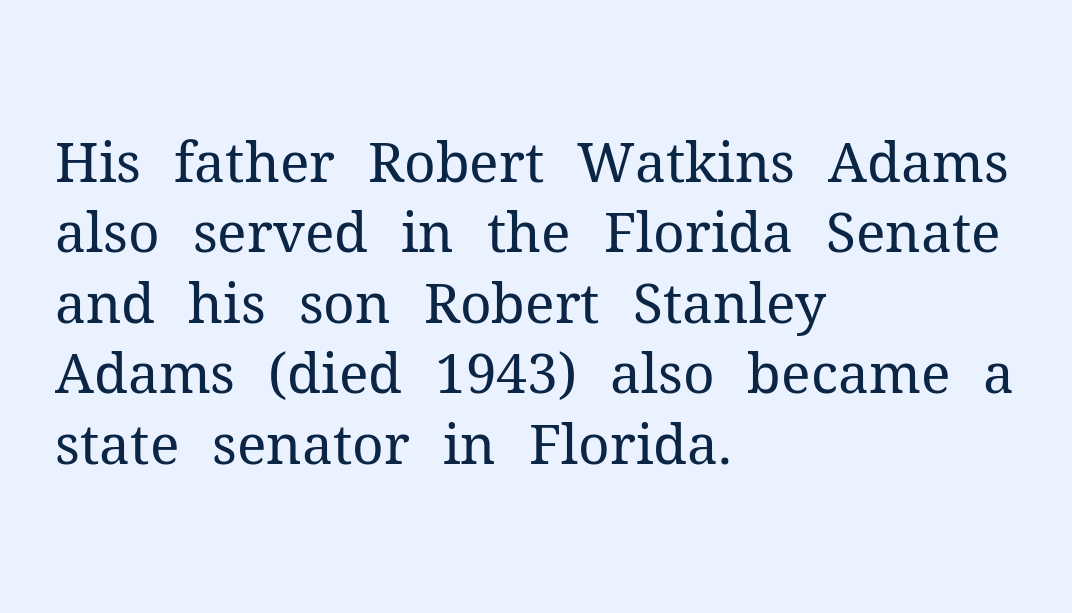
{"serif": "yes", "italic": "no", "bold": "no", "weight": "regular", "width": "normal", "stroke_contrast": "medium", "x_height": "medium", "monospaced": "no", "underline": "no", "align": "left", "line_spacing": "normal", "line_spacing_ratio": 1.28, "letter_spacing": "normal", "letter_spacing_em": 0.0, "glyph_px": 55}
